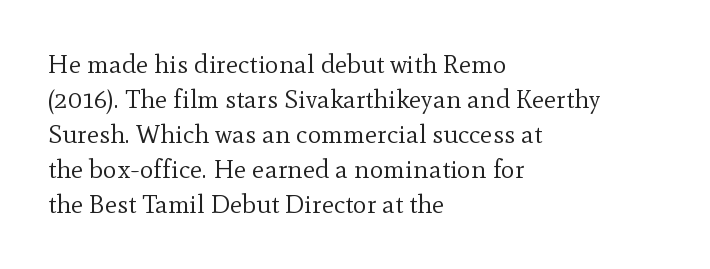
How are the letters spaced? Ordinarily, with no added tracking. Has an underline been added? It has not. Honestly, the row spacing looks completely unremarkable. The font is comparable to plain body text, perhaps lighter. Visually the block forms a straight wall on the left and a jagged coastline on the right.
